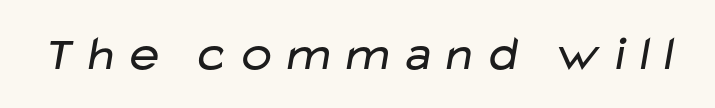
Unmarked baselines from the first word to the last. The passage shown is not bold in any degree. Varying glyph widths throughout — classic text-font behaviour. Check where the strokes stop: nothing finishes them off — pure sans.
